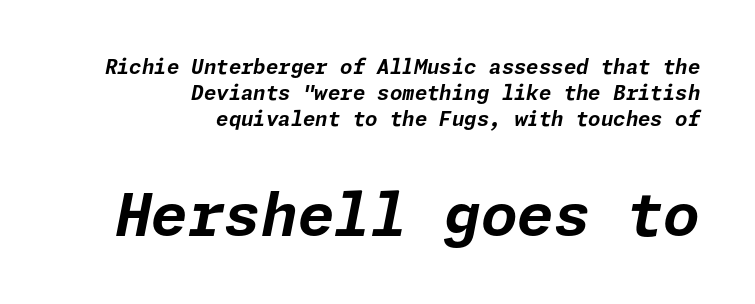
Q: Is the text bold? A: Yes.
Q: Is the text italic (slanted)? A: Yes, it leans right by about 11 degrees.
Q: Is the text underlined? A: No.
Q: How is the paragraph aligned? A: Right-aligned.
Q: Is the spacing between letters normal or unusually wide? A: Normal.
Q: Is the spacing between lines tight, normal or loose? A: Normal.
Q: Which block of text is set in a larger size, the first (top) or the second (bottom)? A: The second (bottom) one.
Q: Width (condensed, normal, or wide)? A: Normal.
Q: Stroke contrast? A: Low.
Q: x-height? A: Medium.
